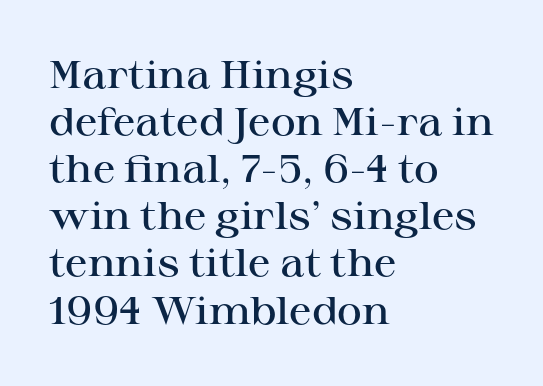
To sum up the face: it has serifs. The rendering uses natural spacing where letterforms have individual widths. Its strokes are somewhat broadened, the hallmark of semibold type. A typesetter would mark this as roman, not italic. Visually the block forms a straight wall on the left and a jagged coastline on the right. Default kerning and tracking; the words read as compact shapes.
